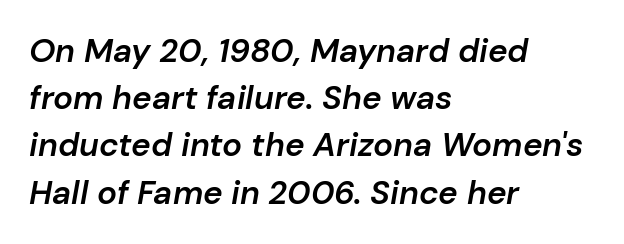
{"italic": "yes", "lean": "right", "slant_degrees": 10, "bold": "semi", "weight": "semibold", "width": "normal", "stroke_contrast": "low", "x_height": "medium", "monospaced": "no", "underline": "no", "align": "left", "line_spacing": "normal", "line_spacing_ratio": 1.43, "letter_spacing": "normal", "letter_spacing_em": 0.0, "glyph_px": 33}
